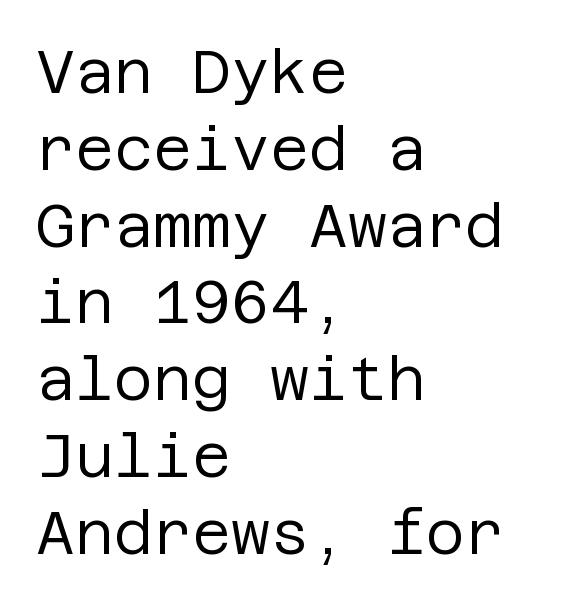
The image shows 60 px regular-weight sans-serif type, upright; set left-aligned, normal line spacing (1.28x), normal letter spacing, not underlined; low stroke contrast and a large x-height.
